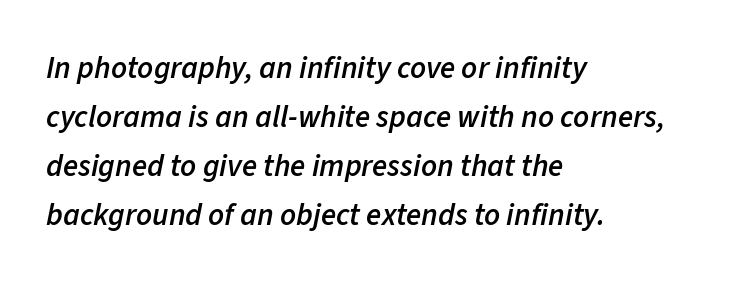
Tall strokes in this sample are angled rather than plumb. Horizontal bands of white between lines are of average thickness. The strokes are fattened partway — semibold, not bold. The passage shown is typed in a proportional face where columns would drift. The rendering keeps characters at their native spacing. Visually the block forms a straight wall on the left and a jagged coastline on the right.
